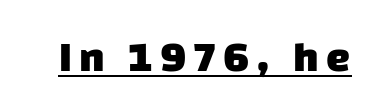
Q: Is the text bold? A: Yes.
Q: Is the typeface a serif or a sans-serif typeface? A: Sans-serif.
Q: Is the text underlined? A: Yes.
Q: Width (condensed, normal, or wide)? A: Normal.
Q: Stroke contrast? A: Low.
Q: x-height? A: Large.
Q: Monospaced? A: No.
